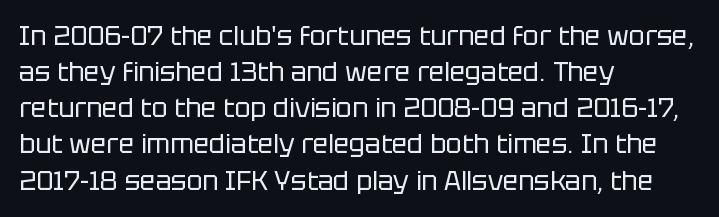
Q: Is the text bold? A: No.
Q: Is the text italic (slanted)? A: No, it is upright.
Q: Is the text underlined? A: No.
Q: How is the paragraph aligned? A: Left-aligned.
Q: Is the spacing between letters normal or unusually wide? A: Normal.
Q: Is the spacing between lines tight, normal or loose? A: Normal.
